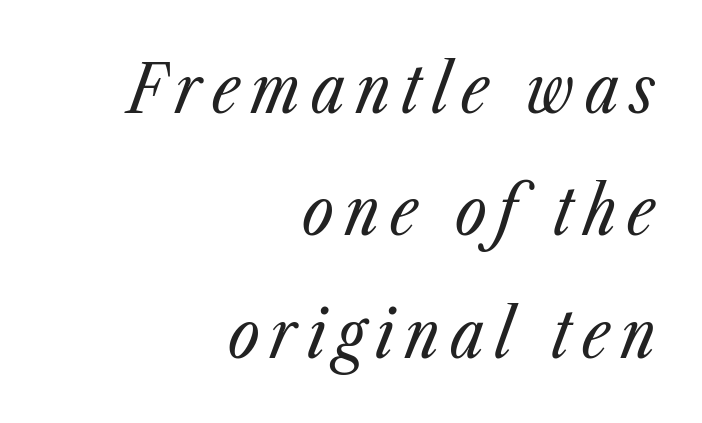
The image shows 68 px regular-weight, condensed type, italic (leaning right); set right-aligned, line spacing 1.8x, not underlined; low stroke contrast and a medium x-height.
